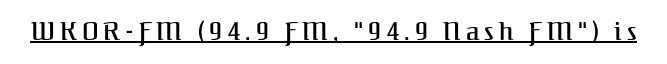
Loose tracking; the words dissolve into strings of separated letters. The type sits square on the baseline with zero lean. What decoration does the sample have? An underline.
